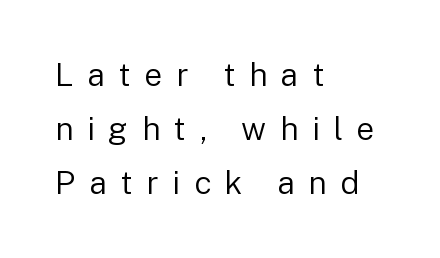
What kind of face is this? One without serifs — a sans. The weight would be labelled regular, book, light, or lighter still. Vertical spacing — default. The string is rendered with underlining switched off.
